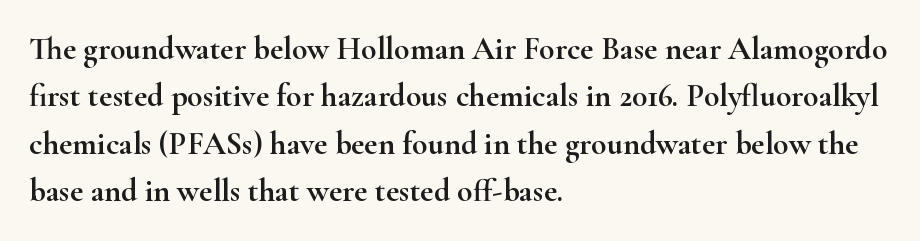
{"serif": "yes", "italic": "no", "width": "wide", "stroke_contrast": "high", "x_height": "small", "monospaced": "no", "underline": "no", "align": "left", "line_spacing": "normal", "line_spacing_ratio": 1.48, "letter_spacing": "normal", "letter_spacing_em": 0.0, "glyph_px": 32}
